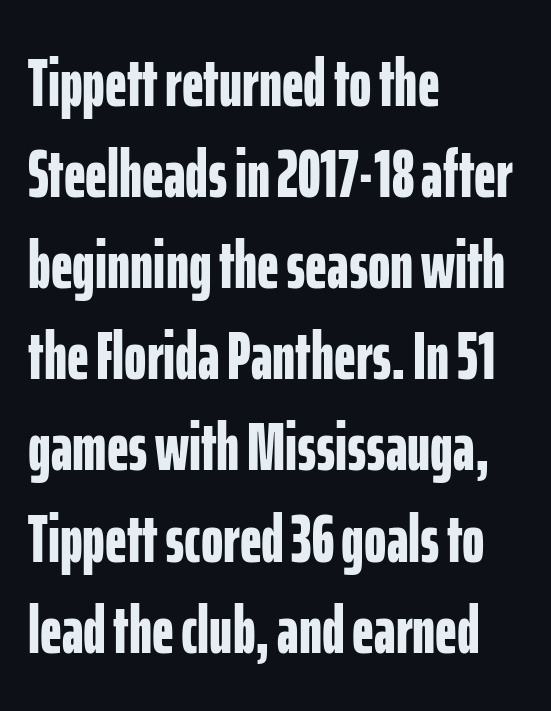
No extra tracking has been applied to these lines. Beneath every word, the page is bare. Does the weight exceed regular? Yes, all the way to bold. Does the leading feel generous? No, just average.
